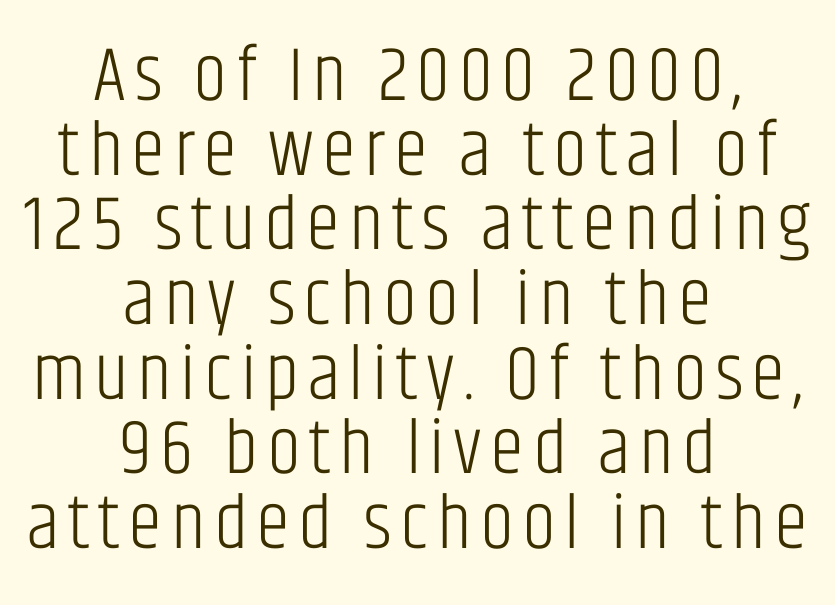
Q: Is the text bold? A: No.
Q: Is the text italic (slanted)? A: No, it is upright.
Q: Is the typeface a serif or a sans-serif typeface? A: Sans-serif.
Q: Is the text underlined? A: No.
Q: How is the paragraph aligned? A: Centered.
Q: Is the spacing between lines tight, normal or loose? A: Tight.
Q: Width (condensed, normal, or wide)? A: Condensed.
Q: Stroke contrast? A: Low.
Q: x-height? A: Large.
Q: Monospaced? A: No.
